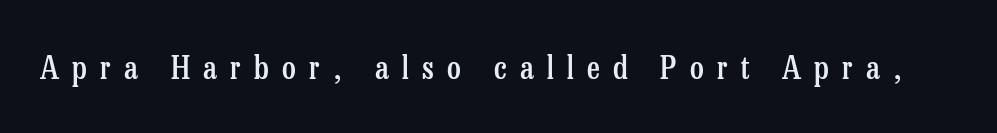
Think of a printed novel: that variable character pitch is what you see here. In terms of letterform style, serifs are clearly present. The lettering stays uniformly vertical, giving the passage a roman look. Honestly, the letter spacing is so wide it's the main thing you notice. The typesetting leans somewhat heavy: a semibold. Anything drawn beneath the words? Only blank space.
